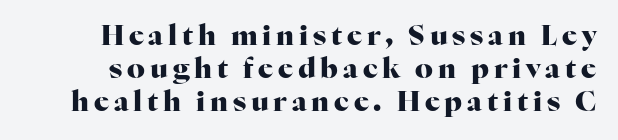
{"serif": "yes", "italic": "no", "bold": "yes", "weight": "heavy", "width": "normal", "stroke_contrast": "high", "x_height": "medium", "monospaced": "no", "underline": "no", "line_spacing_ratio": 1.18, "glyph_px": 28}
